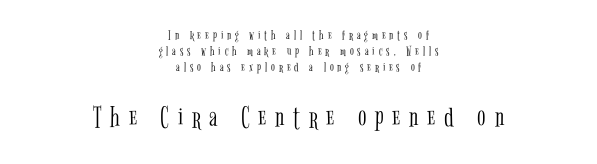
The image shows 31 px light, condensed serif type, upright; set centered, tight line spacing (1.13x), unusually wide letter spacing (+0.28 em), not underlined; the second (bottom) block is 2.21x larger; low stroke contrast and a medium x-height.
